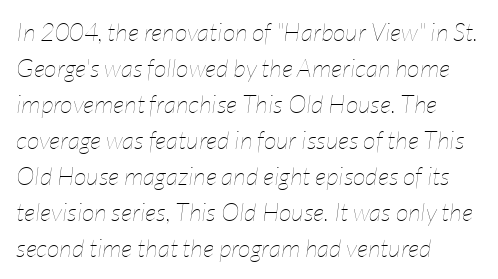
Q: Is the text bold? A: No.
Q: Is the text italic (slanted)? A: Yes, it leans right by about 7 degrees.
Q: Is the text underlined? A: No.
Q: How is the paragraph aligned? A: Left-aligned.
Q: Is the spacing between letters normal or unusually wide? A: Normal.
Q: Is the spacing between lines tight, normal or loose? A: Normal.
